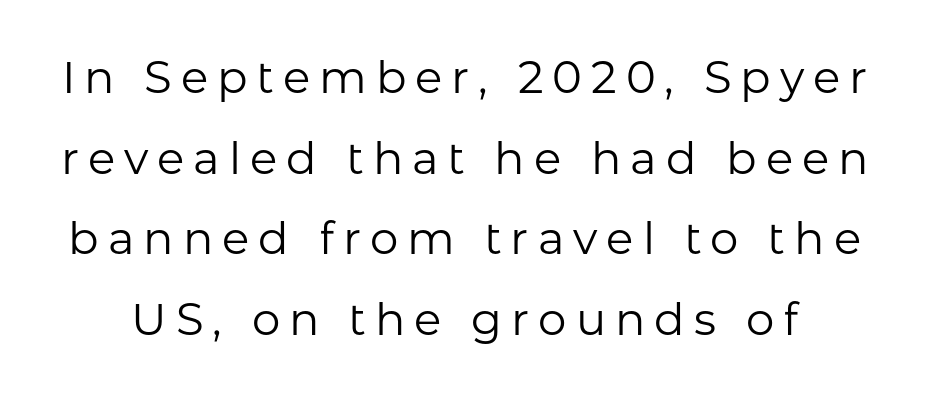
What stands out about the letter spacing? Its width — letters are far apart. Here the designer chose a conventional face with non-uniform glyph widths. Descenders hang freely into open space. Tall strokes in this sample are plumb rather than angled. No feet cap the strokes, marking this as sans-serif type. Letters have the restrained weight of plain body copy at most.
